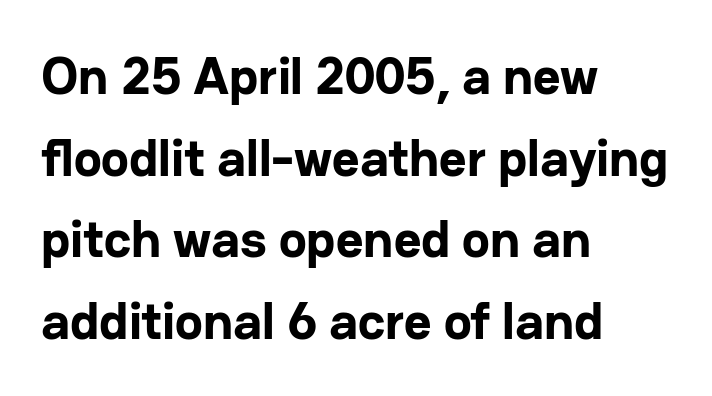
The image shows 53 px bold sans-serif type, upright; set left-aligned, normal line spacing (1.54x), normal letter spacing, not underlined; low stroke contrast and a medium x-height.
